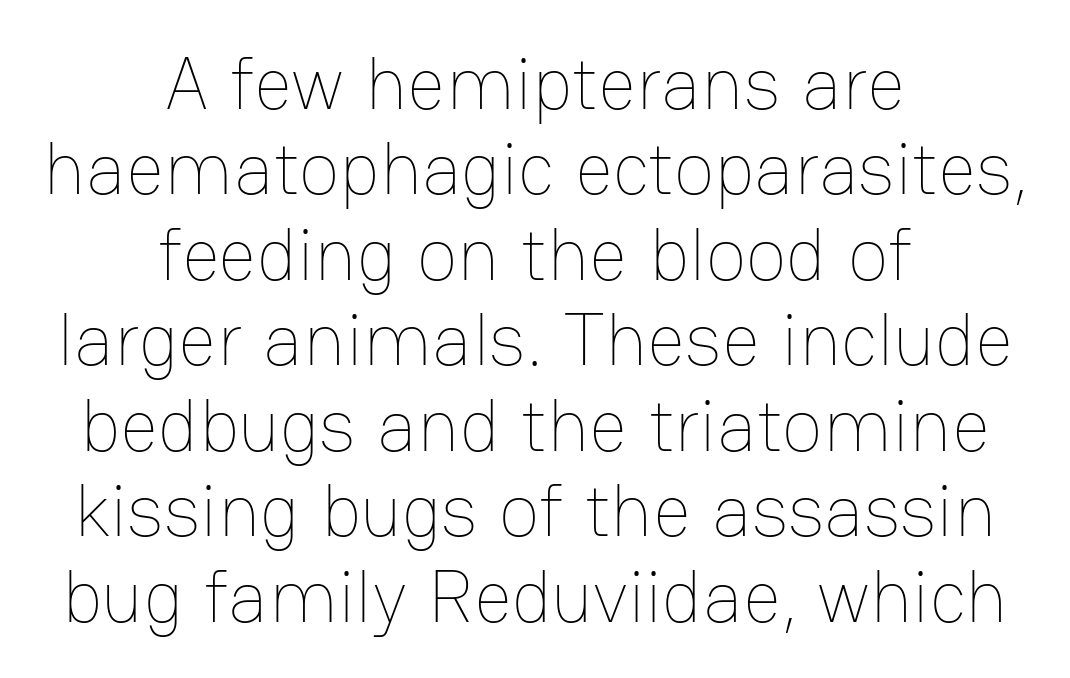
Notice how the stems are strictly vertical — no italics here. Is the block centered? Yes — each line is placed symmetrically about the middle. The rendering uses natural spacing where letterforms have individual widths. The letterforms sit shoulder to shoulder at normal distance. Baseline-to-baseline distance is barely more than the letter height.
